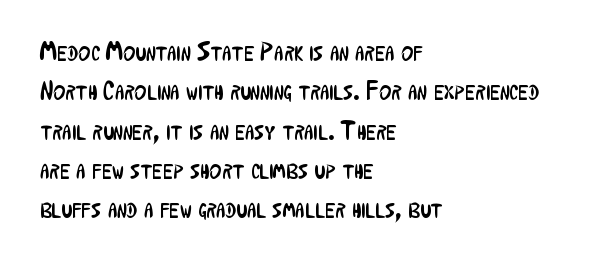
{"italic": "no", "bold": "no", "underline": "no", "align": "left", "line_spacing": "normal", "line_spacing_ratio": 1.51, "letter_spacing": "normal", "letter_spacing_em": 0.0, "glyph_px": 26}
